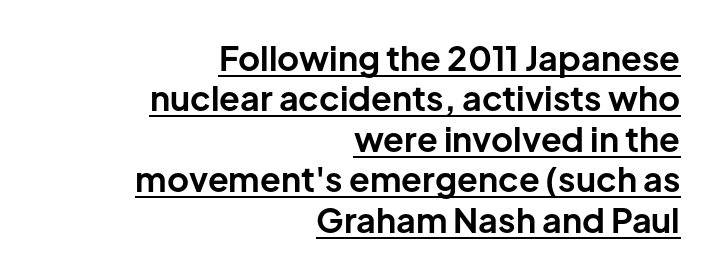
The image shows 34 px bold sans-serif type, upright; set right-aligned, line spacing 1.19x, normal letter spacing, underlined; low stroke contrast and a medium x-height.
